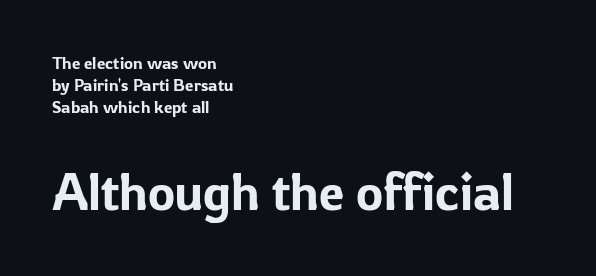
No extra tracking has been applied to these lines. Which of the two is more prominent by size? The second, at the bottom. Nope, not italic — everything's standing straight. The designer left line spacing at the default. Check under the words: just untouched page.
